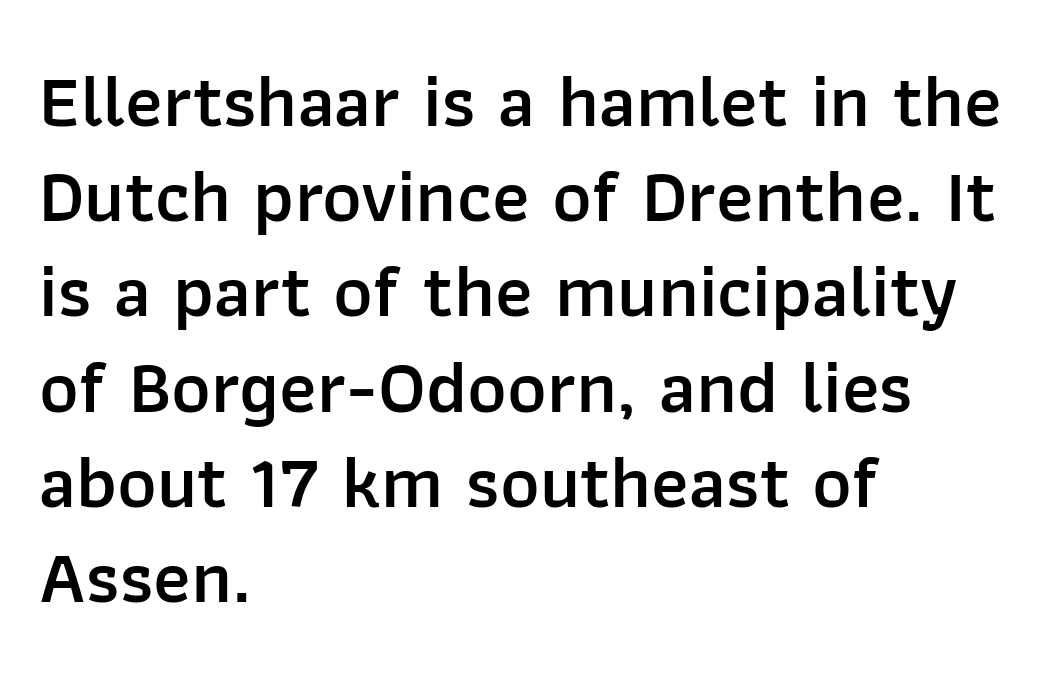
The image shows 75 px semibold sans-serif type, upright; set left-aligned, normal line spacing (1.27x), normal letter spacing, not underlined; low stroke contrast and a medium x-height.
